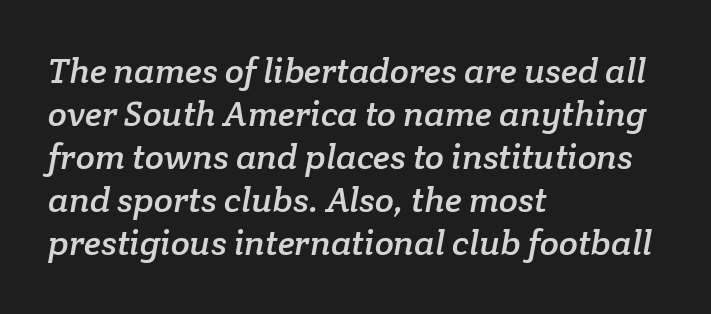
{"serif": "yes", "width": "normal", "stroke_contrast": "low", "x_height": "medium", "monospaced": "no", "underline": "no", "align": "left", "line_spacing_ratio": 1.23, "letter_spacing": "normal", "letter_spacing_em": 0.0, "glyph_px": 35}
